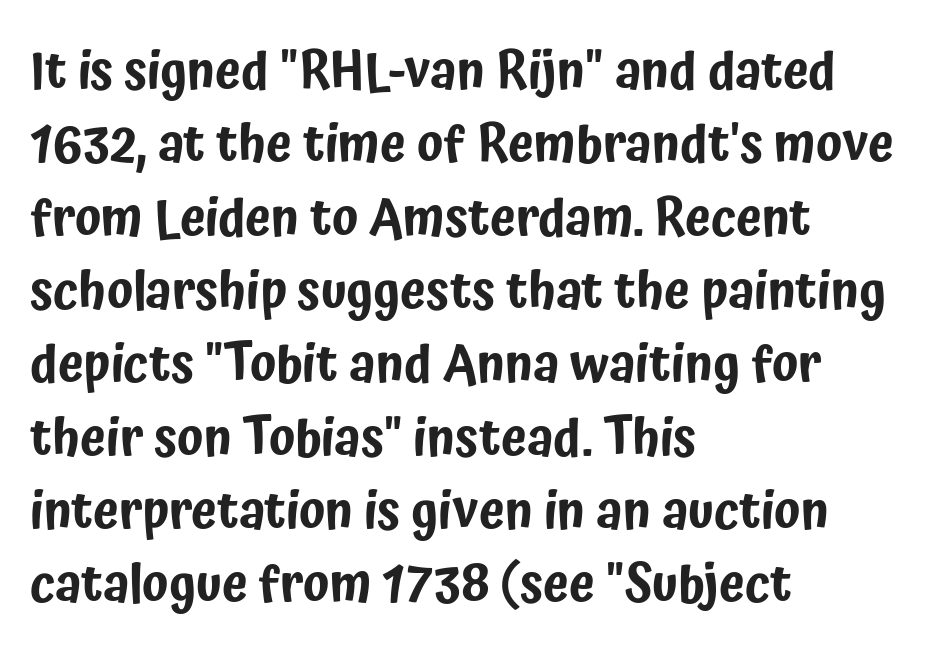
The image shows 52 px condensed sans-serif type, upright; set left-aligned, normal line spacing (1.41x), normal letter spacing, not underlined; low stroke contrast and a medium x-height.
